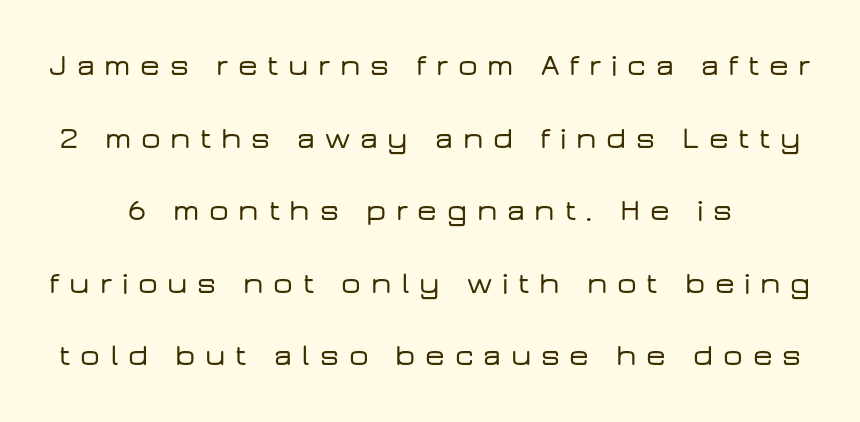
The image shows 31 px wide sans-serif type, upright; set loose line spacing (2.34x), unusually wide letter spacing (+0.31 em), not underlined; low stroke contrast and a medium x-height.
